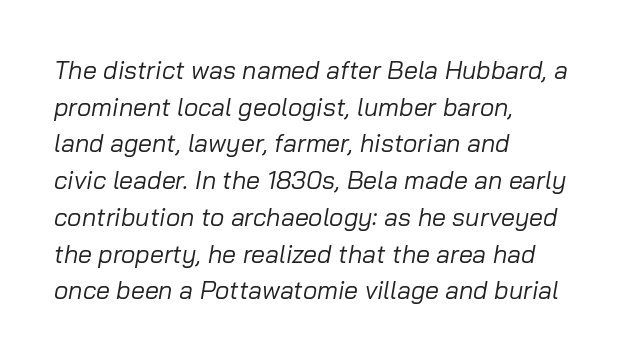
The image shows 25 px text type, italic (leaning right); set left-aligned, normal line spacing (1.47x), normal letter spacing, not underlined.
